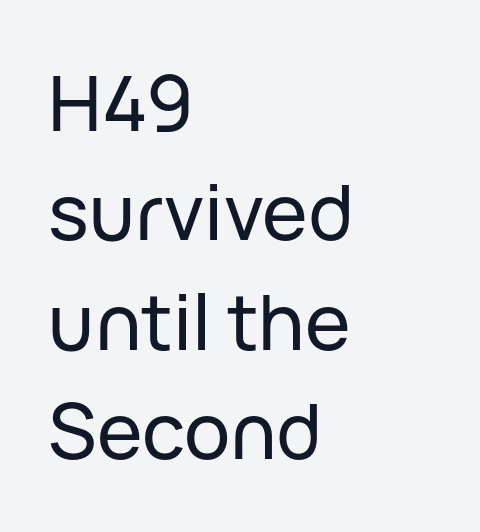
{"serif": "no", "italic": "no", "width": "normal", "stroke_contrast": "low", "x_height": "medium", "monospaced": "no", "underline": "no", "align": "left", "line_spacing": "normal", "line_spacing_ratio": 1.42, "letter_spacing": "normal", "letter_spacing_em": 0.0, "glyph_px": 77}
